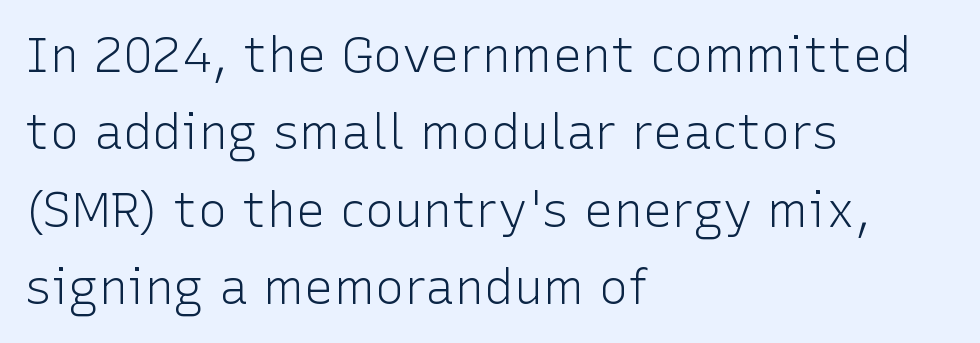
The image shows 49 px light sans-serif type, upright; set left-aligned, normal line spacing (1.58x), normal letter spacing, not underlined; low stroke contrast and a medium x-height.
